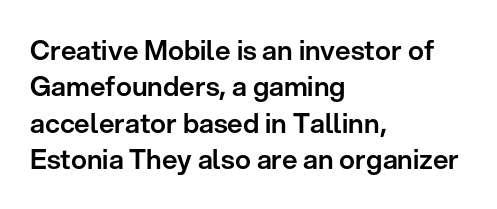
Q: Is the text italic (slanted)? A: No, it is upright.
Q: Is the text underlined? A: No.
Q: How is the paragraph aligned? A: Left-aligned.
Q: Is the spacing between letters normal or unusually wide? A: Normal.
Q: Is the spacing between lines tight, normal or loose? A: Normal.
